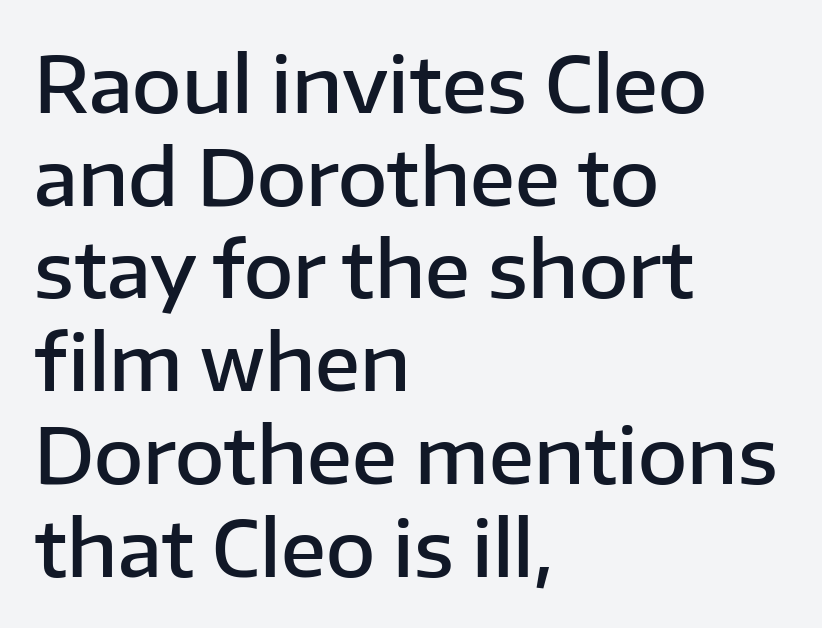
The tracking reads as untouched default to a designer's eye. No feet cap the strokes, marking this as sans-serif type. The baseline area is clear. These lines are rendered in a variable-pitch font.
